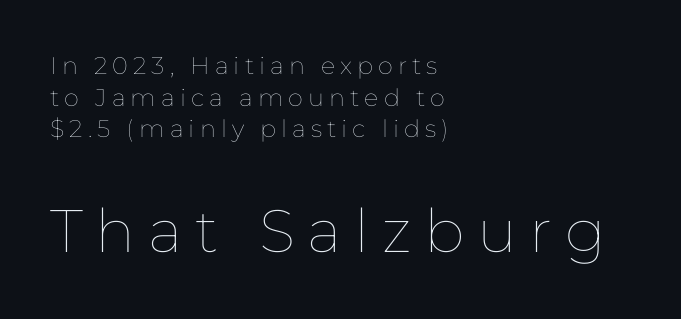
{"italic": "no", "bold": "no", "weight": "thin", "width": "normal", "stroke_contrast": "low", "x_height": "medium", "monospaced": "no", "underline": "no", "align": "left", "line_spacing": "normal", "line_spacing_ratio": 1.32, "letter_spacing": "wide", "letter_spacing_em": 0.21, "larger_block": "second", "size_ratio": 2.5, "glyph_px": 60}
